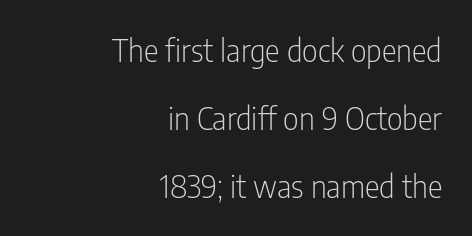
A typesetter would label this face a sans. Is the type heavy? It reads as light-to-regular instead. Horizontally, the lines are justified to the trailing edge only. Standard letterfit; no display-style spreading of the glyphs.
